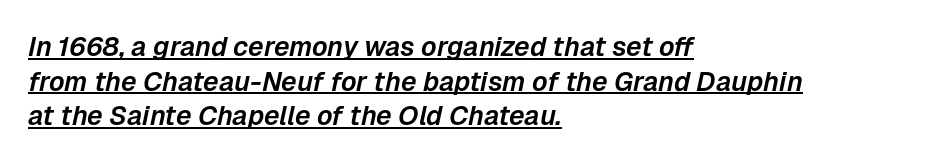
Has an underline been added? It has. The face used here is rendered with its standard letterfit. The rendering uses a moderate line-height, typical for paragraphs. There's an unmistakable incline to the writing here. Compared with a centered layout, this one pins lines to the left instead.
